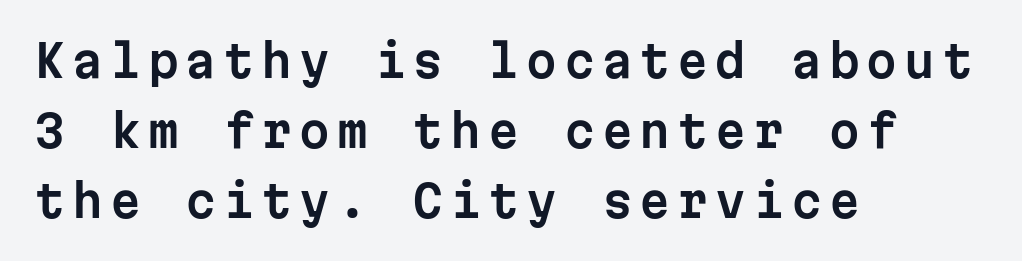
The image shows 44 px sans-serif type, upright, monospaced; set left-aligned, normal line spacing (1.59x), not underlined; low stroke contrast and a medium x-height.
